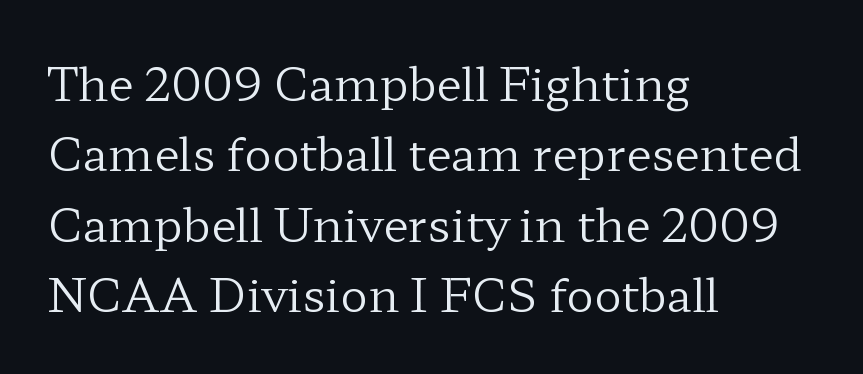
The image shows 46 px regular-weight, wide serif type, upright; set left-aligned, normal line spacing (1.53x), normal letter spacing, not underlined; low stroke contrast and a medium x-height.
